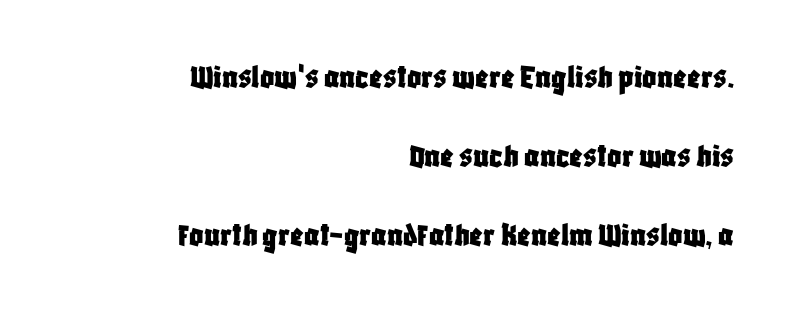
Q: Is the text italic (slanted)? A: No, it is upright.
Q: Is the typeface a serif or a sans-serif typeface? A: Sans-serif.
Q: Is the text underlined? A: No.
Q: How is the paragraph aligned? A: Right-aligned.
Q: Is the spacing between letters normal or unusually wide? A: Normal.
Q: Is the spacing between lines tight, normal or loose? A: Loose.
Q: Width (condensed, normal, or wide)? A: Condensed.
Q: Stroke contrast? A: Low.
Q: x-height? A: Large.
Q: Monospaced? A: No.
